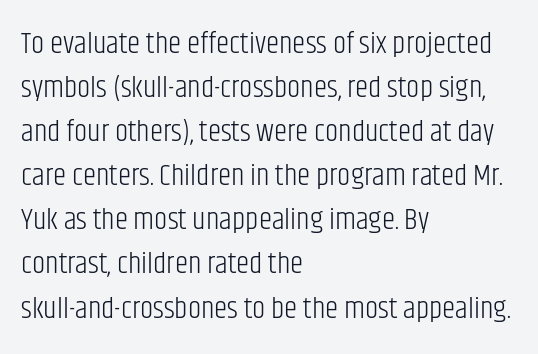
{"serif": "no", "italic": "no", "bold": "no", "weight": "light", "width": "condensed", "stroke_contrast": "low", "x_height": "large", "monospaced": "no", "underline": "no", "align": "left", "line_spacing": "normal", "line_spacing_ratio": 1.47, "letter_spacing": "normal", "letter_spacing_em": 0.0, "glyph_px": 30}
